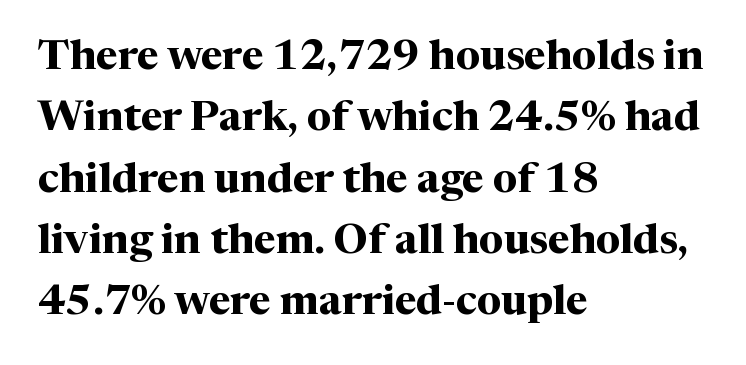
The image shows 42 px bold serif type, upright; set left-aligned, normal line spacing (1.46x), normal letter spacing, not underlined; medium stroke contrast and a medium x-height.
